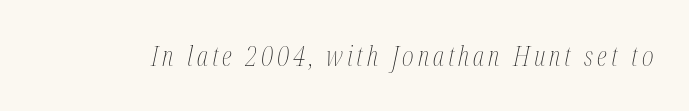
The image shows 28 px thin, condensed type, italic (leaning right); set not underlined; medium stroke contrast and a medium x-height.
